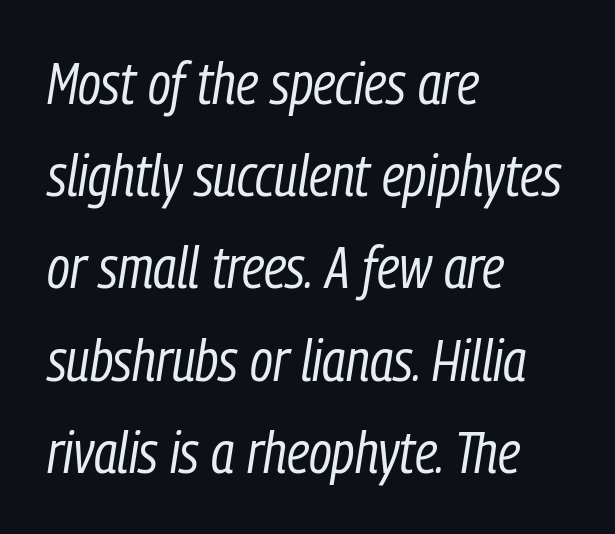
The passage shown is typed in a proportional face where columns would drift. Compared with typical paragraphs, the rows here are spaced about the same. The characters are drawn with everyday or finer stroke widths. Only glyphs here, with clear space below each row.
